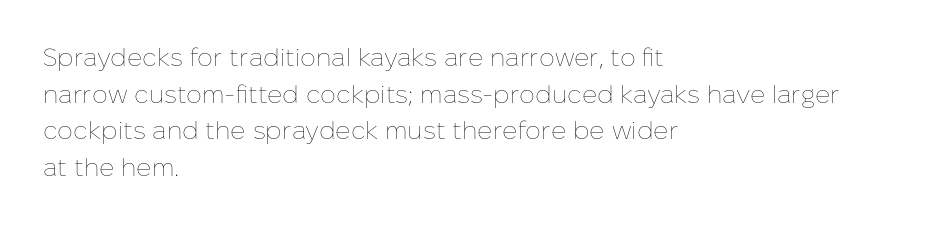
{"italic": "no", "bold": "no", "underline": "no", "align": "left", "line_spacing": "normal", "line_spacing_ratio": 1.47, "letter_spacing": "normal", "letter_spacing_em": 0.0, "glyph_px": 25}
